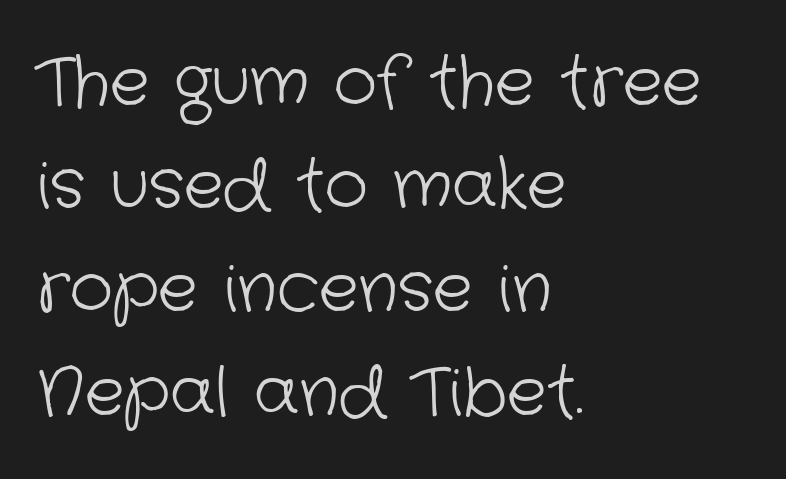
Stroke mass is kept to a normal reading level or below. Here the designer chose a conventional face with non-uniform glyph widths. Where is the straight margin? On the left. Look at the tracking — it's just the regular setting, nothing added. The leading is moderate, giving the passage an even texture.
